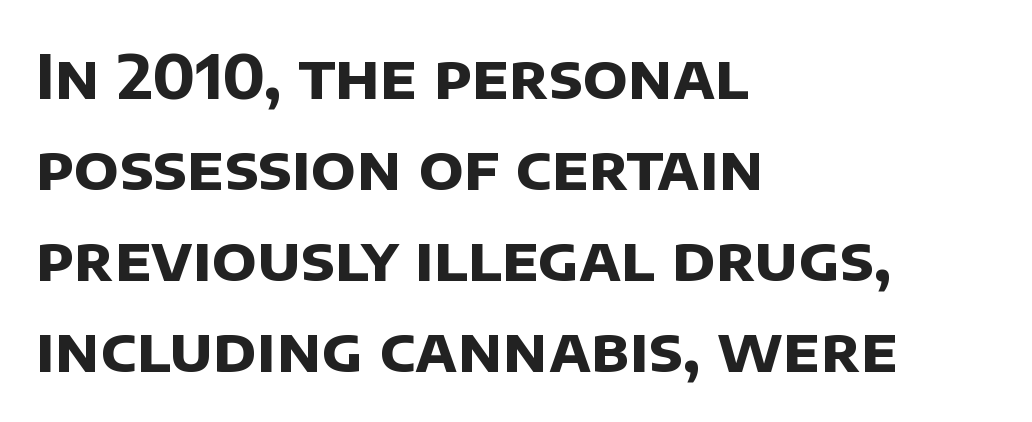
{"serif": "no", "bold": "yes", "weight": "bold", "width": "normal", "stroke_contrast": "low", "x_height": "large", "monospaced": "no", "underline": "no", "align": "left", "line_spacing": "normal", "line_spacing_ratio": 1.49, "letter_spacing": "normal", "letter_spacing_em": 0.0, "glyph_px": 61}
